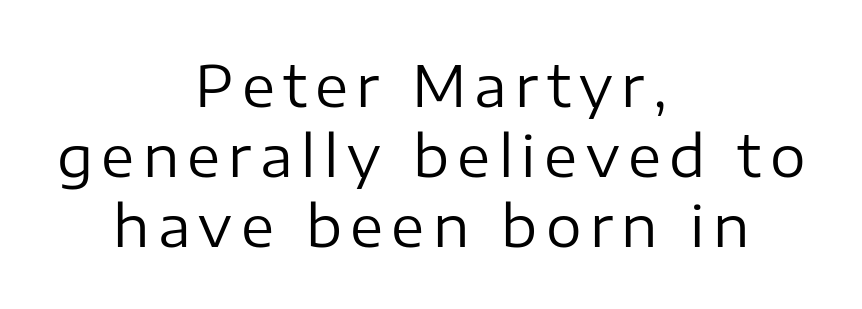
{"serif": "no", "italic": "no", "bold": "no", "weight": "regular", "width": "normal", "stroke_contrast": "low", "x_height": "medium", "monospaced": "no", "underline": "no", "align": "center", "line_spacing": "normal", "line_spacing_ratio": 1.25, "glyph_px": 56}
